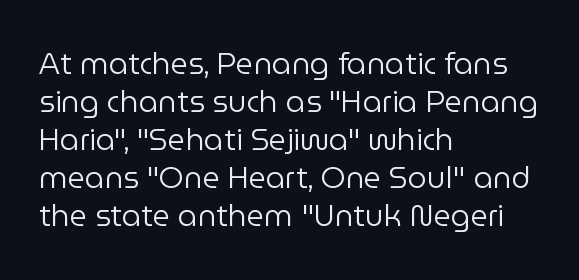
The image shows 30 px regular-weight sans-serif type, upright; set left-aligned, normal line spacing (1.27x), normal letter spacing, not underlined; low stroke contrast and a medium x-height.
